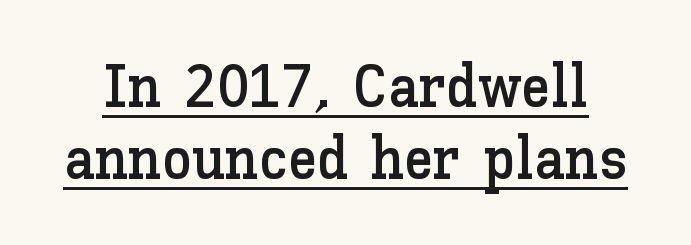
The image shows 60 px text type, upright; set line spacing 1.2x, normal letter spacing, underlined; low stroke contrast and a medium x-height.
